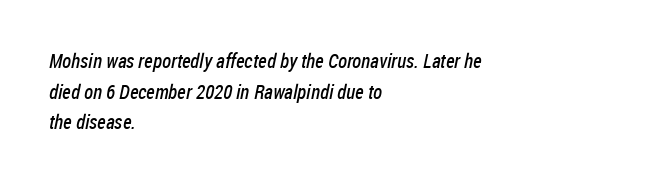
The image shows 20 px text type; set left-aligned, normal line spacing (1.53x), normal letter spacing, not underlined.
